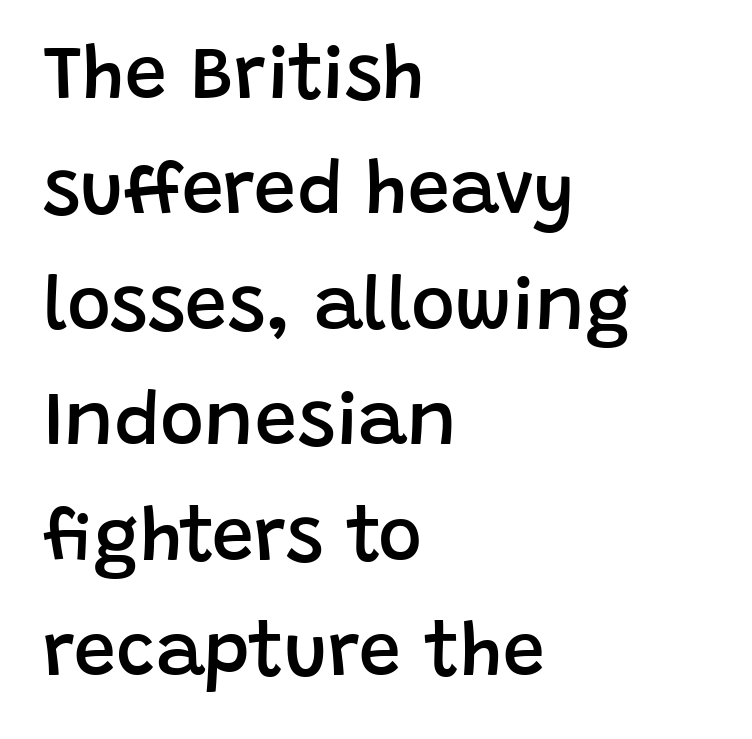
{"serif": "no", "italic": "no", "bold": "semi", "weight": "semibold", "width": "normal", "stroke_contrast": "low", "x_height": "large", "monospaced": "no", "underline": "no", "align": "left", "line_spacing": "normal", "line_spacing_ratio": 1.54, "letter_spacing": "normal", "letter_spacing_em": 0.0, "glyph_px": 75}
